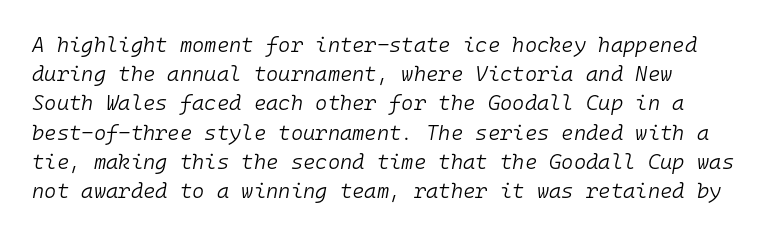
Q: Is the text bold? A: No.
Q: Is the text italic (slanted)? A: Yes, it leans right by about 10 degrees.
Q: Is the text underlined? A: No.
Q: Is the spacing between letters normal or unusually wide? A: Normal.
Q: Is the spacing between lines tight, normal or loose? A: Normal.
